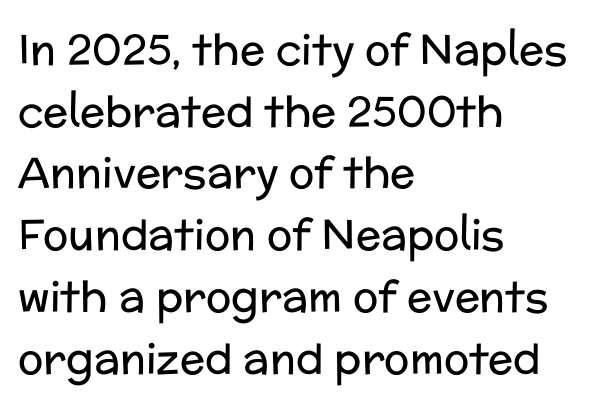
Q: Is the text bold? A: No.
Q: Is the text italic (slanted)? A: No, it is upright.
Q: Is the typeface a serif or a sans-serif typeface? A: Sans-serif.
Q: Is the text underlined? A: No.
Q: How is the paragraph aligned? A: Left-aligned.
Q: Is the spacing between letters normal or unusually wide? A: Normal.
Q: Is the spacing between lines tight, normal or loose? A: Normal.
Q: Width (condensed, normal, or wide)? A: Normal.
Q: Stroke contrast? A: Low.
Q: x-height? A: Medium.
Q: Monospaced? A: No.
